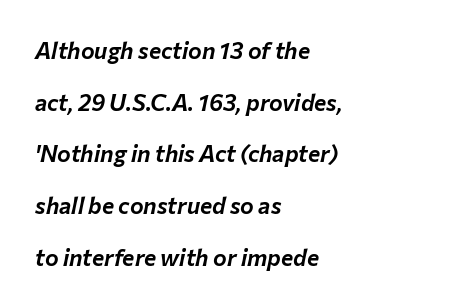
{"italic": "yes", "lean": "right", "slant_degrees": 12, "underline": "no", "align": "left", "line_spacing": "loose", "line_spacing_ratio": 2.25, "letter_spacing": "normal", "letter_spacing_em": 0.0, "glyph_px": 23}
